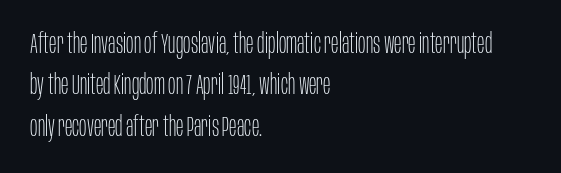
Q: Is the text bold? A: No.
Q: Is the text italic (slanted)? A: No, it is upright.
Q: Is the typeface a serif or a sans-serif typeface? A: Sans-serif.
Q: Is the text underlined? A: No.
Q: How is the paragraph aligned? A: Left-aligned.
Q: Is the spacing between letters normal or unusually wide? A: Normal.
Q: Is the spacing between lines tight, normal or loose? A: Normal.
Q: Width (condensed, normal, or wide)? A: Condensed.
Q: Stroke contrast? A: Low.
Q: x-height? A: Large.
Q: Monospaced? A: No.
